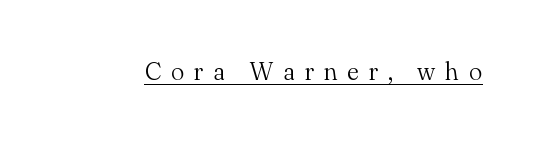
{"italic": "no", "bold": "no", "underline": "yes", "letter_spacing": "wide", "letter_spacing_em": 0.39, "glyph_px": 25}
